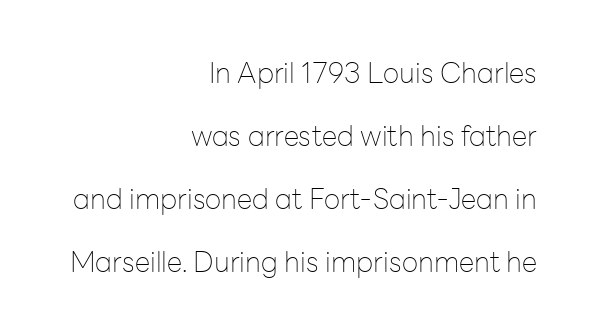
The image shows 28 px thin sans-serif type, upright; set right-aligned, loose line spacing (2.25x), normal letter spacing, not underlined; low stroke contrast and a medium x-height.
